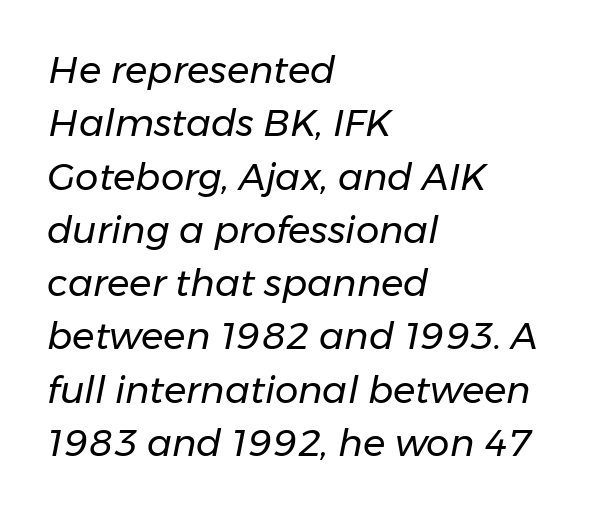
The image shows 37 px regular-weight type, italic (leaning right); set left-aligned, normal line spacing (1.44x), normal letter spacing, not underlined; low stroke contrast and a medium x-height.
